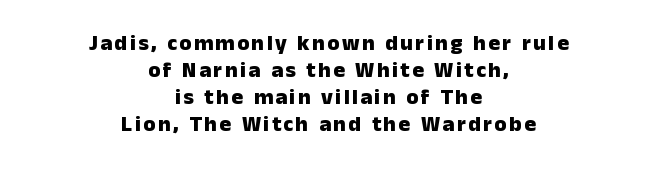
{"italic": "no", "bold": "yes", "underline": "no", "align": "center", "line_spacing_ratio": 1.23, "glyph_px": 22}
